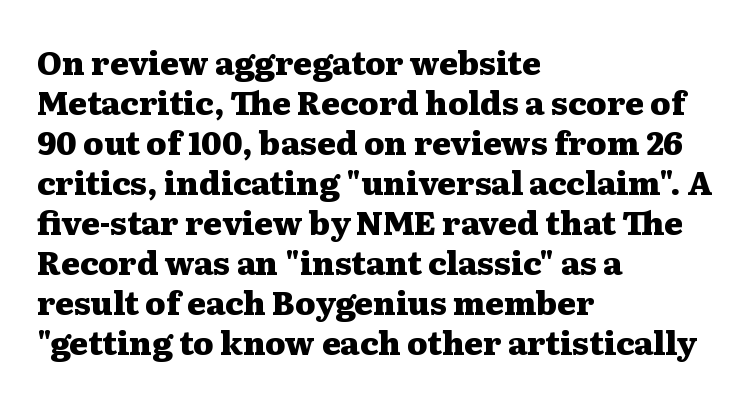
{"serif": "yes", "italic": "no", "bold": "yes", "weight": "heavy", "width": "wide", "stroke_contrast": "medium", "x_height": "medium", "monospaced": "no", "underline": "no", "align": "left", "line_spacing": "normal", "line_spacing_ratio": 1.25, "letter_spacing": "normal", "letter_spacing_em": 0.0, "glyph_px": 32}
